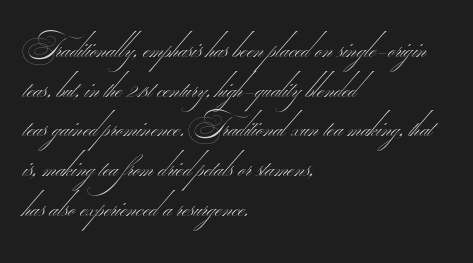
Is there much room between lines? A standard amount, neither cramped nor airy. Is the type heavy? It reads as light-to-regular instead. This sample has the flowing, uneven cadence of proportional lettering. Where is the straight margin? On the left. A bare baseline throughout the passage. The passage shown is typeset with a sans-serif family.
